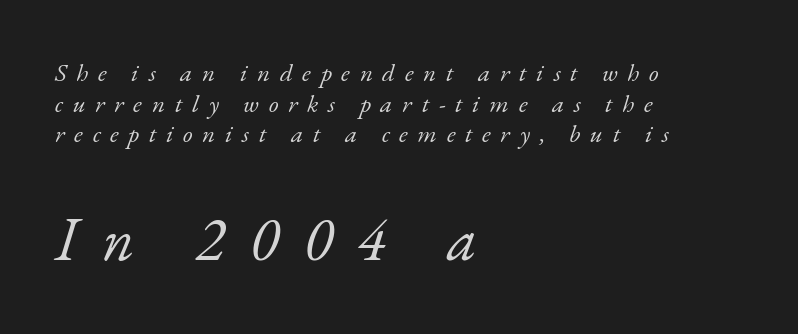
The image shows 62 px light serif type, italic (leaning right); set left-aligned, line spacing 1.23x, unusually wide letter spacing (+0.39 em), not underlined; the second (bottom) block is 2.48x larger; low stroke contrast and a small x-height.
